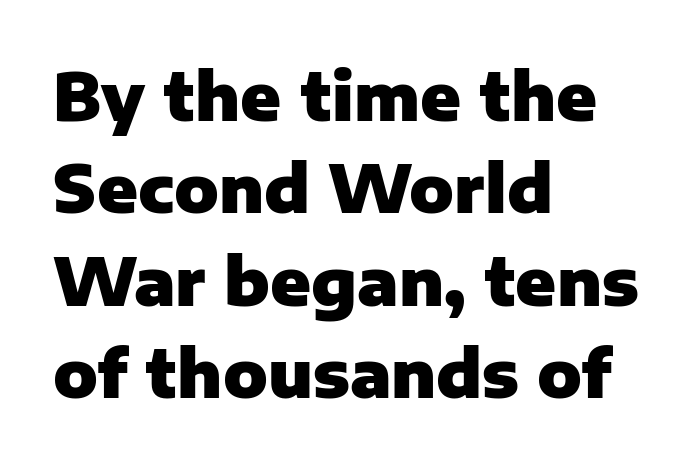
The image shows 66 px heavy sans-serif type, upright; set left-aligned, normal line spacing (1.4x), normal letter spacing, not underlined; low stroke contrast and a medium x-height.
